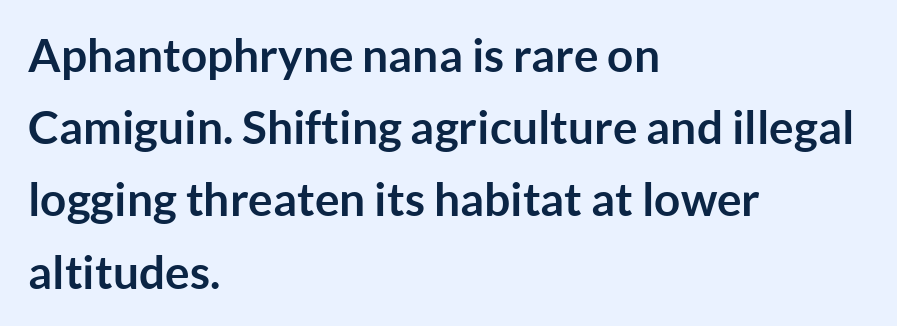
{"serif": "no", "italic": "no", "bold": "yes", "weight": "semibold", "width": "normal", "stroke_contrast": "low", "x_height": "medium", "monospaced": "no", "underline": "no", "align": "left", "line_spacing": "normal", "line_spacing_ratio": 1.57, "letter_spacing": "normal", "letter_spacing_em": 0.0, "glyph_px": 46}
